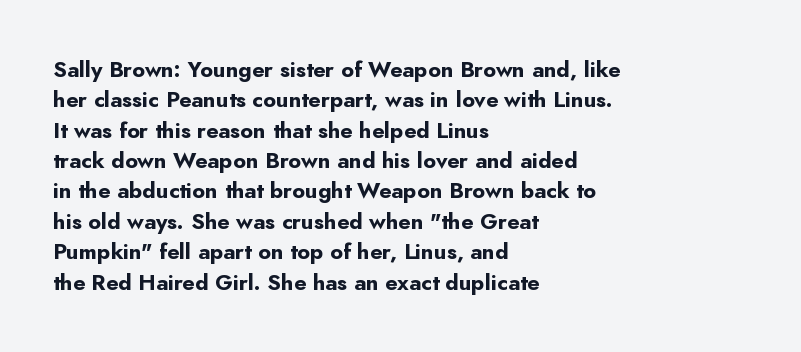
Q: Is the text bold? A: Yes.
Q: Is the text italic (slanted)? A: No, it is upright.
Q: Is the text underlined? A: No.
Q: How is the paragraph aligned? A: Left-aligned.
Q: Is the spacing between letters normal or unusually wide? A: Normal.
Q: Is the spacing between lines tight, normal or loose? A: Normal.
